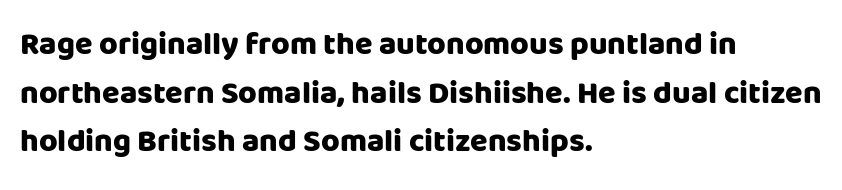
{"serif": "no", "italic": "no", "bold": "yes", "weight": "heavy", "width": "normal", "stroke_contrast": "low", "x_height": "large", "monospaced": "no", "underline": "no", "align": "left", "line_spacing": "normal", "line_spacing_ratio": 1.52, "letter_spacing": "normal", "letter_spacing_em": 0.0, "glyph_px": 32}
